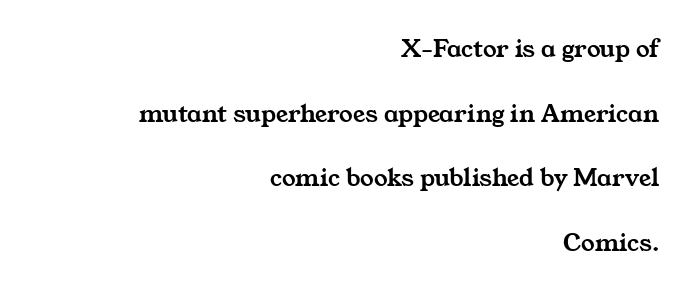
The image shows 27 px text type; set right-aligned, loose line spacing (2.39x), normal letter spacing, not underlined.
